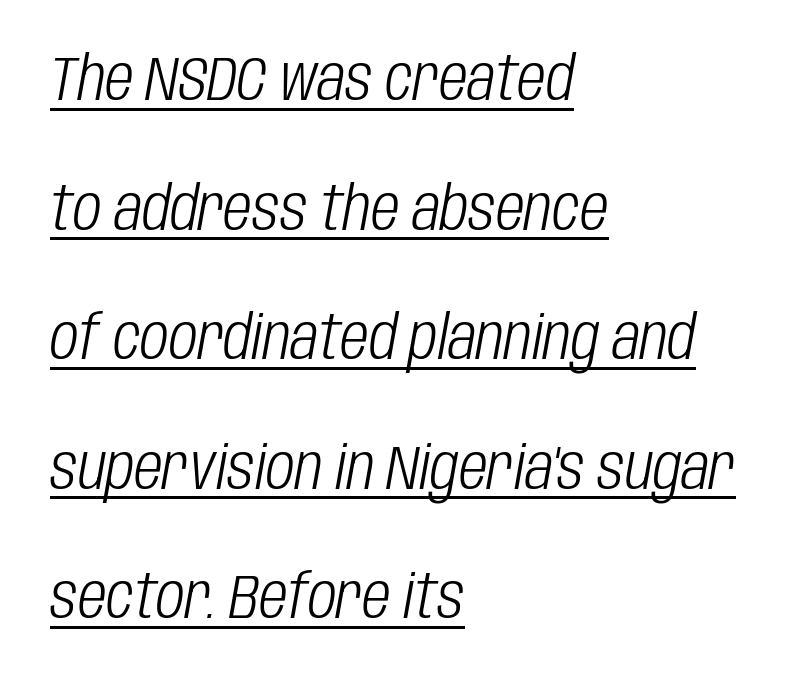
The image shows 62 px light, condensed type, italic (leaning right); set left-aligned, loose line spacing (2.09x), normal letter spacing, underlined; low stroke contrast and a large x-height.
